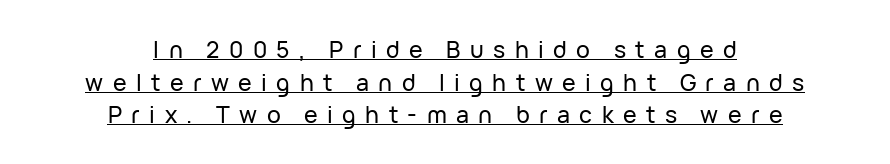
Spacing between characters has been opened up far beyond the box default. The face used here appears with an underline applied. These lines are centered, leaving both edges ragged. Regarding leading, the lines here are spaced in the standard way. Posture: straight, roman, zero tilt.
